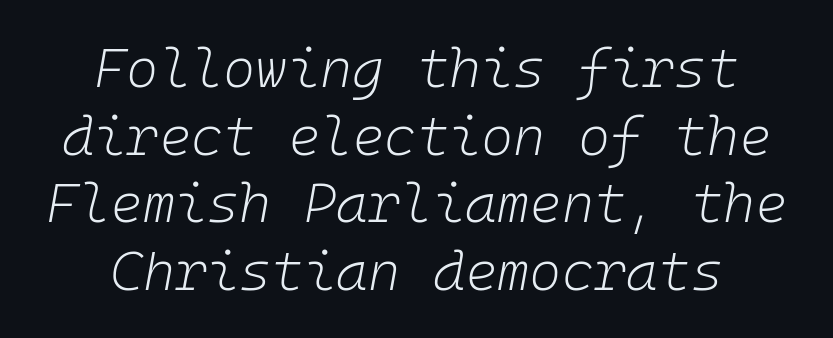
The image shows 55 px light type, italic (leaning right), monospaced; set centered, line spacing 1.23x, normal letter spacing, not underlined; low stroke contrast and a medium x-height.
